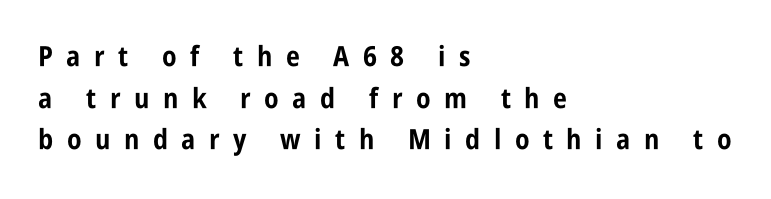
Q: Is the text bold? A: Yes.
Q: Is the text italic (slanted)? A: No, it is upright.
Q: Is the typeface a serif or a sans-serif typeface? A: Sans-serif.
Q: Is the text underlined? A: No.
Q: How is the paragraph aligned? A: Left-aligned.
Q: Is the spacing between letters normal or unusually wide? A: Unusually wide.
Q: Is the spacing between lines tight, normal or loose? A: Normal.
Q: Width (condensed, normal, or wide)? A: Condensed.
Q: Stroke contrast? A: Low.
Q: x-height? A: Large.
Q: Monospaced? A: No.
